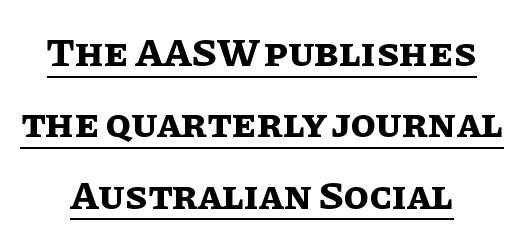
Is there an underline? Yes — a line sits under the letters. Style check: upright. This rendering uses center alignment, leaving both contours irregular but symmetric. This sample has the flowing, uneven cadence of proportional lettering. What weight is shown? A full bold with thick strokes.
